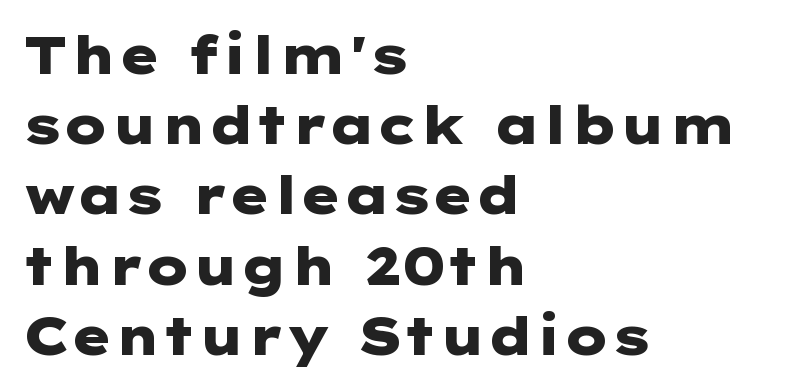
Q: Is the text bold? A: Yes.
Q: Is the text italic (slanted)? A: No, it is upright.
Q: Is the typeface a serif or a sans-serif typeface? A: Sans-serif.
Q: Is the text underlined? A: No.
Q: How is the paragraph aligned? A: Left-aligned.
Q: Is the spacing between letters normal or unusually wide? A: Normal.
Q: Is the spacing between lines tight, normal or loose? A: Normal.
Q: Width (condensed, normal, or wide)? A: Wide.
Q: Stroke contrast? A: Low.
Q: x-height? A: Medium.
